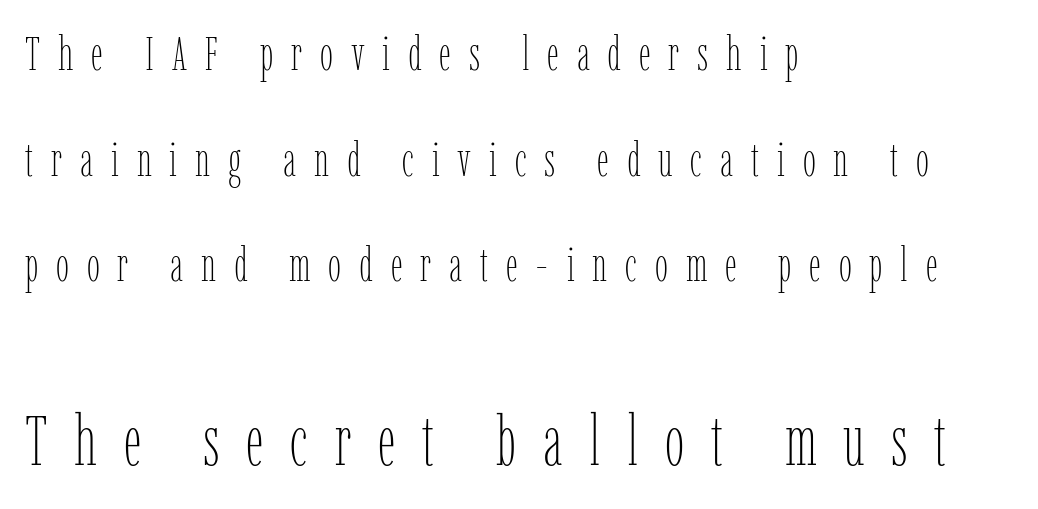
{"italic": "no", "bold": "no", "weight": "thin", "width": "condensed", "stroke_contrast": "low", "x_height": "medium", "monospaced": "no", "underline": "no", "align": "left", "line_spacing": "loose", "line_spacing_ratio": 2.25, "letter_spacing": "wide", "letter_spacing_em": 0.38, "larger_block": "second", "size_ratio": 1.49, "glyph_px": 70}
